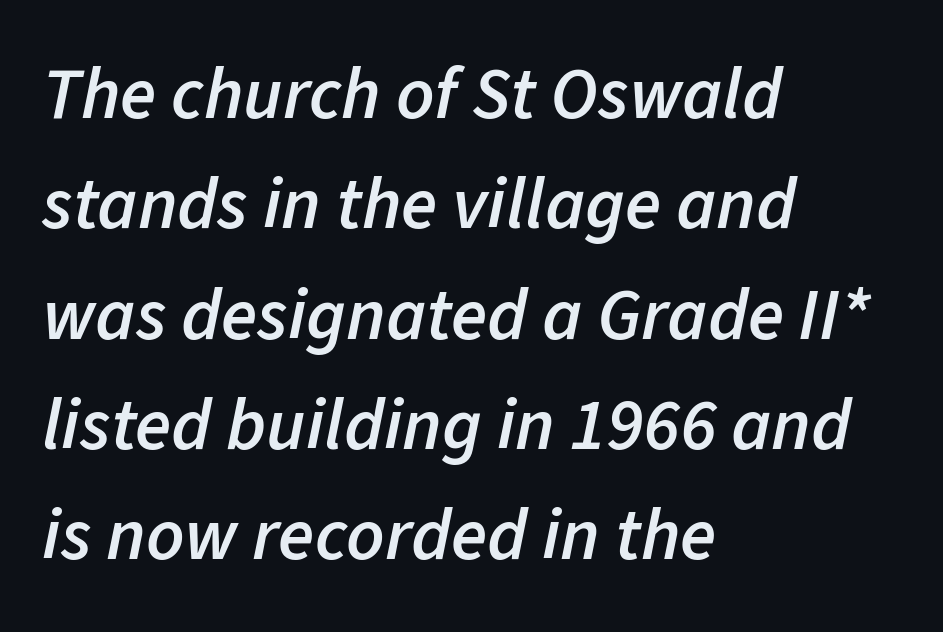
Q: Is the text bold? A: Semi-bold.
Q: Is the text italic (slanted)? A: Yes, it leans right by about 11 degrees.
Q: Is the text underlined? A: No.
Q: How is the paragraph aligned? A: Left-aligned.
Q: Is the spacing between letters normal or unusually wide? A: Normal.
Q: Is the spacing between lines tight, normal or loose? A: Normal.
Q: Width (condensed, normal, or wide)? A: Normal.
Q: Stroke contrast? A: Low.
Q: x-height? A: Medium.
Q: Monospaced? A: No.
